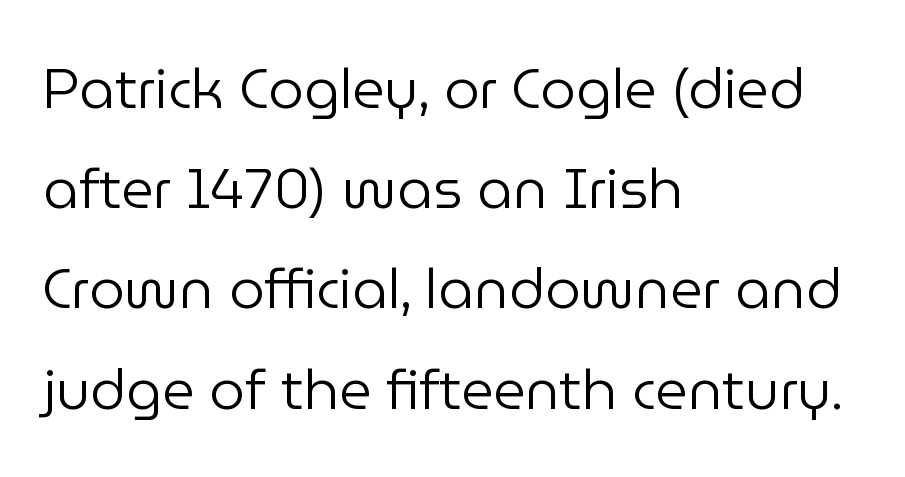
The image shows 56 px regular-weight sans-serif type, upright; set left-aligned, line spacing 1.79x, normal letter spacing, not underlined; low stroke contrast and a medium x-height.
